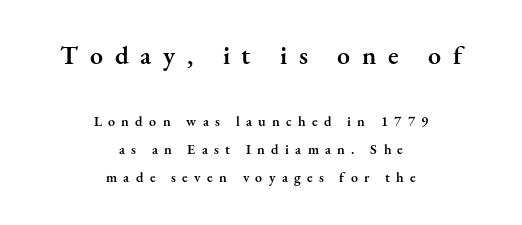
{"italic": "no", "bold": "semi", "underline": "no", "align": "center", "line_spacing": "loose", "line_spacing_ratio": 2.03, "letter_spacing": "wide", "letter_spacing_em": 0.45, "larger_block": "first", "size_ratio": 1.86, "glyph_px": 26}
